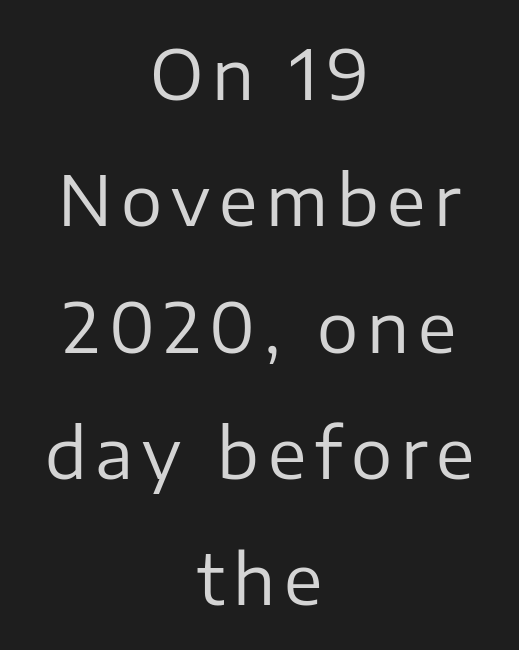
{"serif": "no", "italic": "no", "bold": "no", "weight": "regular", "width": "normal", "stroke_contrast": "low", "x_height": "medium", "monospaced": "no", "underline": "no", "align": "center", "line_spacing_ratio": 1.83, "glyph_px": 69}
